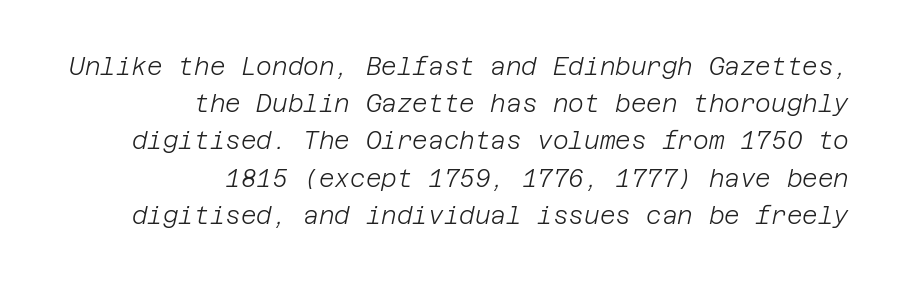
It's the slanting kind of type. The typeface has the unassuming heft of standard copy or less. Is the letter spacing exaggerated? No — it looks like the ordinary default. Beneath every word, the page is bare. Interline gaps are of average width in this sample. The rag falls on the left side of this text block.
